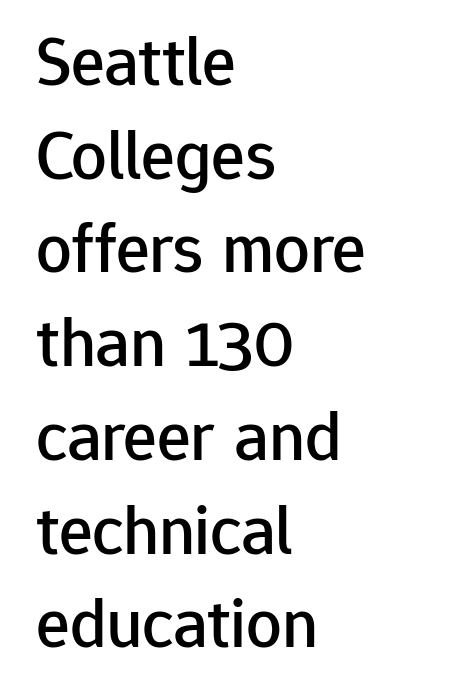
The image shows 71 px sans-serif type, upright; set left-aligned, normal line spacing (1.32x), normal letter spacing, not underlined; low stroke contrast and a medium x-height.
